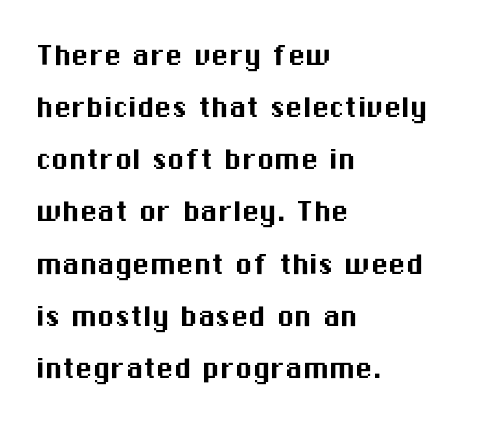
Q: Is the text italic (slanted)? A: No, it is upright.
Q: Is the typeface a serif or a sans-serif typeface? A: Sans-serif.
Q: Is the text underlined? A: No.
Q: How is the paragraph aligned? A: Left-aligned.
Q: Is the spacing between letters normal or unusually wide? A: Normal.
Q: Is the spacing between lines tight, normal or loose? A: Normal.
Q: Width (condensed, normal, or wide)? A: Normal.
Q: Stroke contrast? A: Medium.
Q: x-height? A: Medium.
Q: Monospaced? A: No.
